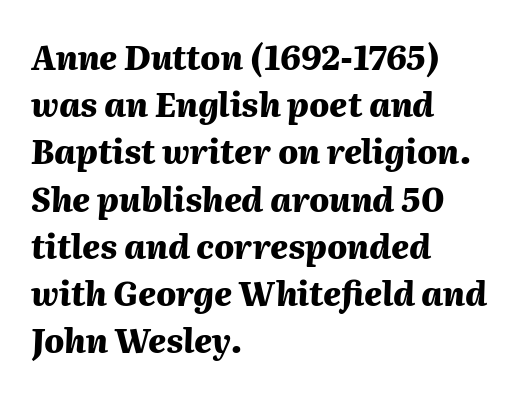
The image shows 33 px heavy type, italic (leaning right); set left-aligned, normal line spacing (1.43x), normal letter spacing, not underlined; medium stroke contrast and a medium x-height.
